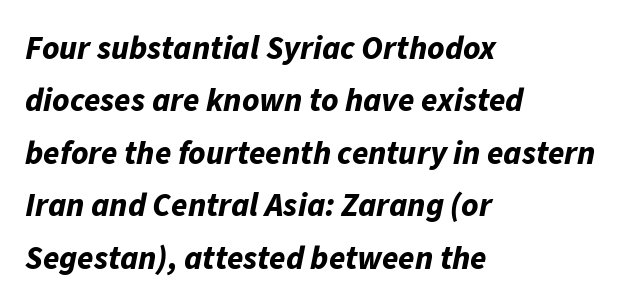
Q: Is the text bold? A: Yes.
Q: Is the text italic (slanted)? A: Yes, it leans right by about 11 degrees.
Q: Is the text underlined? A: No.
Q: How is the paragraph aligned? A: Left-aligned.
Q: Is the spacing between letters normal or unusually wide? A: Normal.
Q: Is the spacing between lines tight, normal or loose? A: Normal.
Q: Width (condensed, normal, or wide)? A: Normal.
Q: Stroke contrast? A: Low.
Q: x-height? A: Medium.
Q: Monospaced? A: No.
